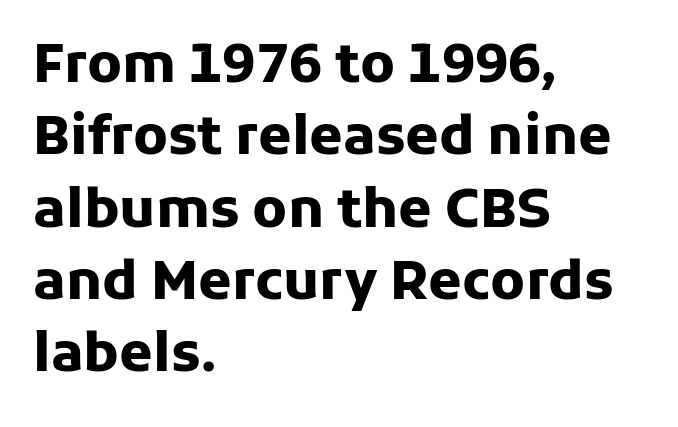
Q: Is the text bold? A: Yes.
Q: Is the text italic (slanted)? A: No, it is upright.
Q: Is the typeface a serif or a sans-serif typeface? A: Sans-serif.
Q: Is the text underlined? A: No.
Q: How is the paragraph aligned? A: Left-aligned.
Q: Is the spacing between letters normal or unusually wide? A: Normal.
Q: Is the spacing between lines tight, normal or loose? A: Normal.
Q: Width (condensed, normal, or wide)? A: Normal.
Q: Stroke contrast? A: Low.
Q: x-height? A: Medium.
Q: Monospaced? A: No.
